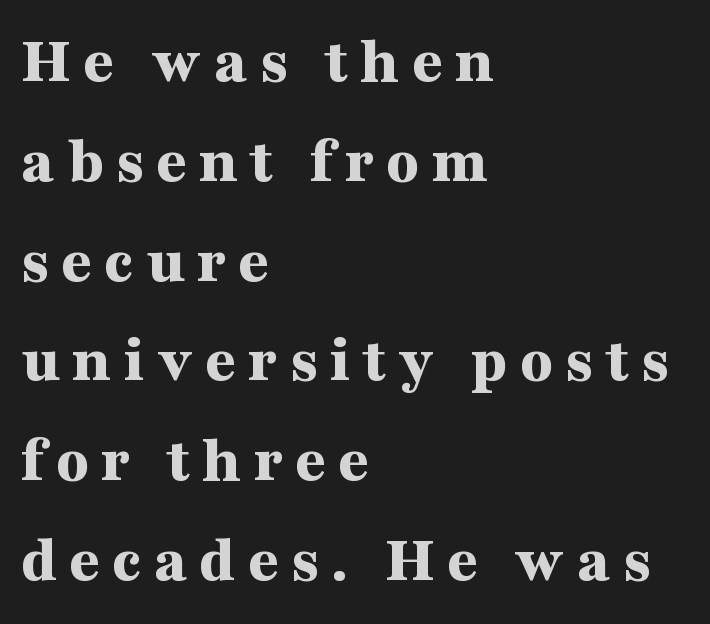
The image shows 67 px bold, wide serif type, upright; set left-aligned, normal line spacing (1.49x), not underlined; medium stroke contrast and a medium x-height.
